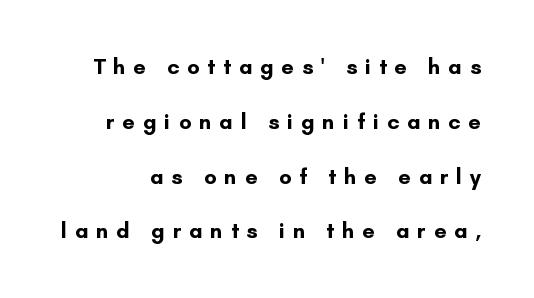
Q: Is the text bold? A: Yes.
Q: Is the text italic (slanted)? A: No, it is upright.
Q: Is the text underlined? A: No.
Q: Is the spacing between letters normal or unusually wide? A: Unusually wide.
Q: Is the spacing between lines tight, normal or loose? A: Loose.
